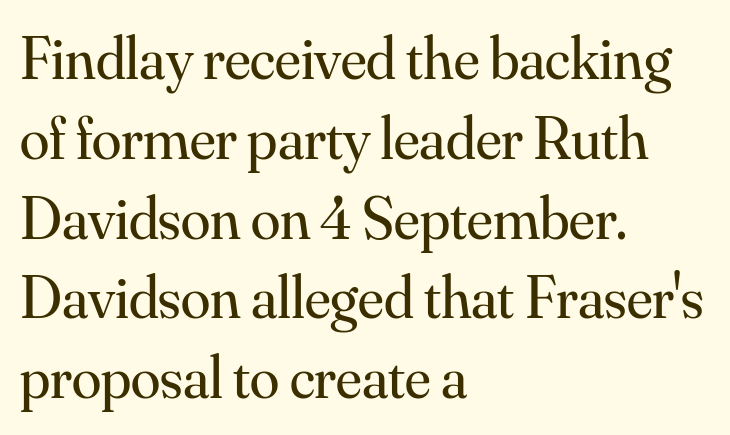
The image shows 60 px regular-weight serif type, upright; set left-aligned, normal line spacing (1.33x), normal letter spacing, not underlined; medium stroke contrast and a small x-height.
